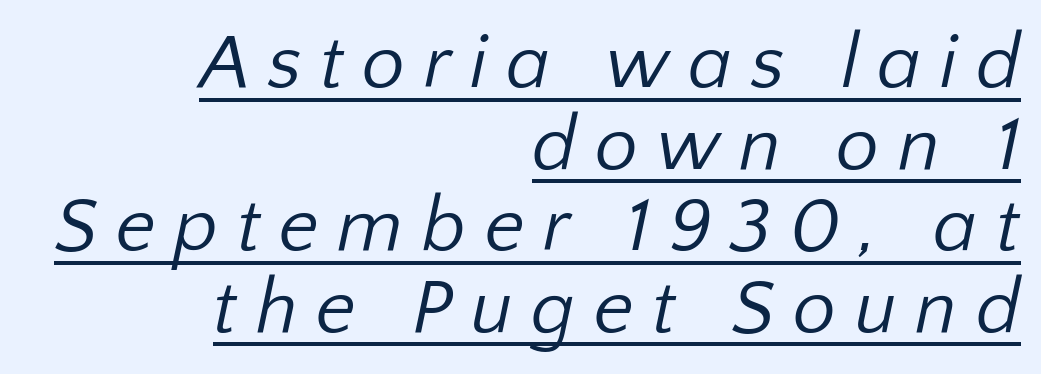
The image shows 77 px regular-weight sans-serif type; set right-aligned, tight line spacing (1.06x), unusually wide letter spacing (+0.24 em), underlined; low stroke contrast and a medium x-height.
